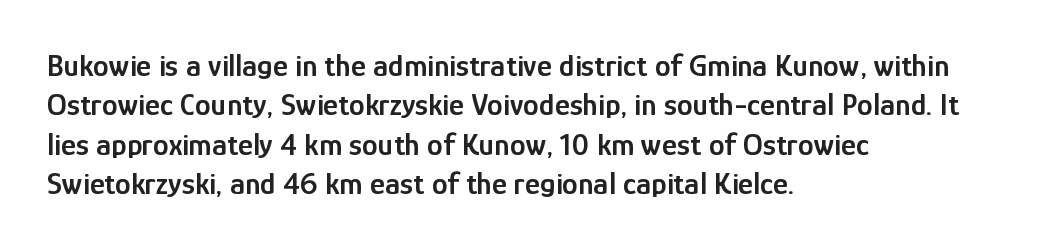
{"serif": "no", "italic": "no", "bold": "semi", "weight": "semibold", "width": "condensed", "stroke_contrast": "low", "x_height": "medium", "monospaced": "no", "underline": "no", "align": "left", "line_spacing_ratio": 1.23, "letter_spacing": "normal", "letter_spacing_em": 0.0, "glyph_px": 32}
